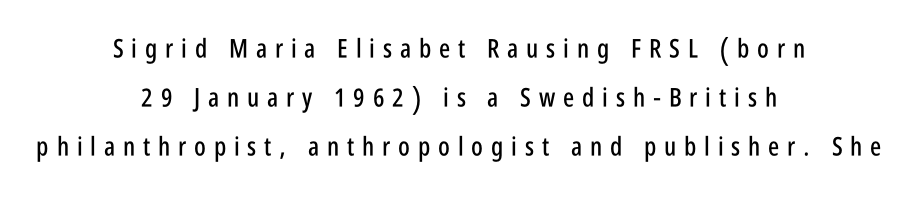
Q: Is the text italic (slanted)? A: No, it is upright.
Q: Is the text underlined? A: No.
Q: How is the paragraph aligned? A: Centered.
Q: Is the spacing between letters normal or unusually wide? A: Unusually wide.
